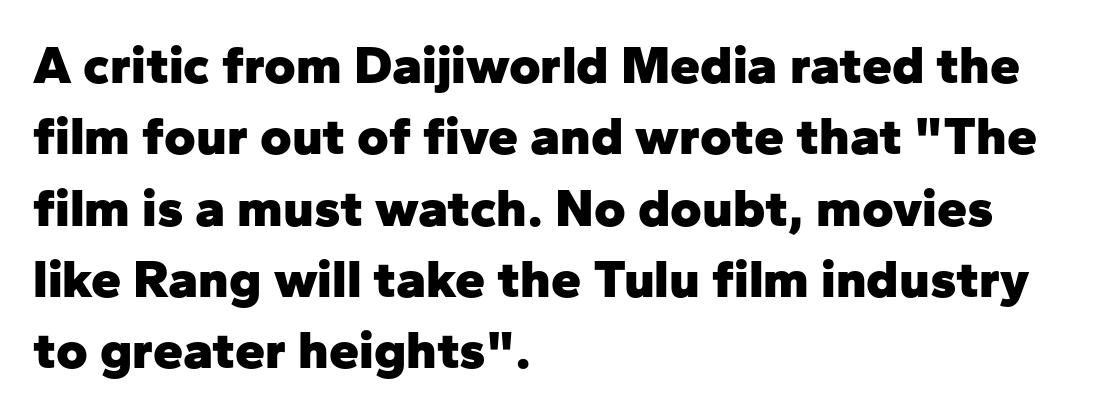
The image shows 54 px heavy sans-serif type, upright; set left-aligned, normal line spacing (1.32x), normal letter spacing, not underlined; low stroke contrast and a medium x-height.
